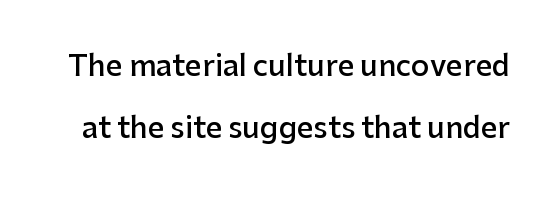
Q: Is the text bold? A: Semi-bold.
Q: Is the text italic (slanted)? A: No, it is upright.
Q: Is the typeface a serif or a sans-serif typeface? A: Sans-serif.
Q: Is the text underlined? A: No.
Q: Is the spacing between letters normal or unusually wide? A: Normal.
Q: Is the spacing between lines tight, normal or loose? A: Loose.
Q: Width (condensed, normal, or wide)? A: Normal.
Q: Stroke contrast? A: Low.
Q: x-height? A: Medium.
Q: Monospaced? A: No.
